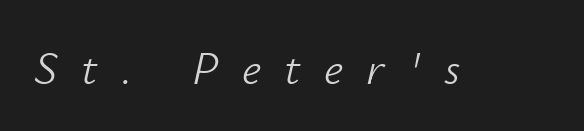
{"italic": "yes", "lean": "right", "slant_degrees": 12, "bold": "no", "weight": "light", "width": "normal", "stroke_contrast": "low", "x_height": "small", "monospaced": "no", "underline": "no", "letter_spacing": "wide", "letter_spacing_em": 0.49, "glyph_px": 48}
